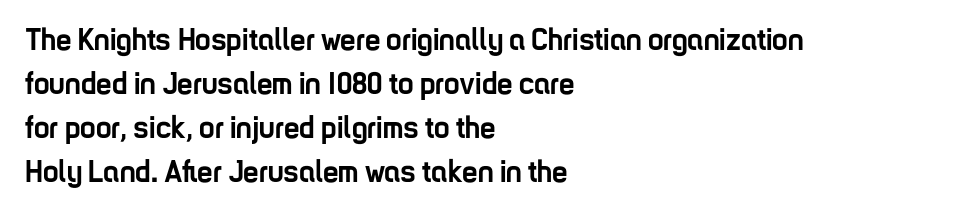
Thick stems and heavy bowls — unmistakably bold. The typography opts for an upright posture over an oblique one. Proportional: the letters do not fall into vertical columns. Reading down the column, the eye jumps a familiar distance to each next line.
